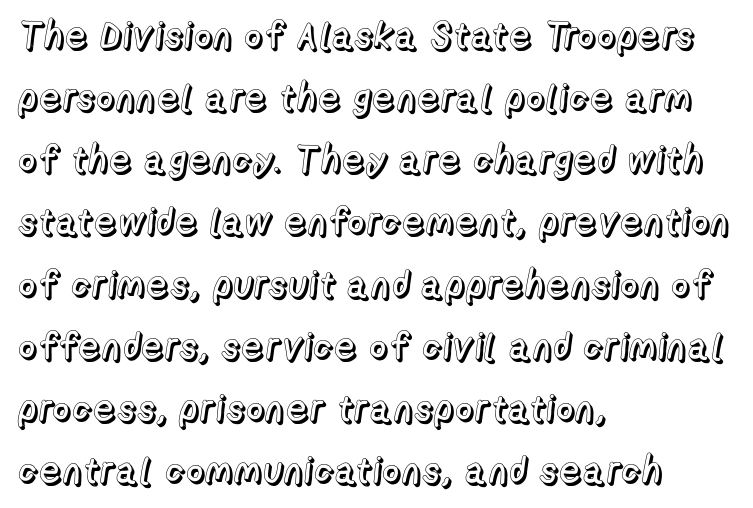
Q: Is the text italic (slanted)? A: Yes.
Q: Is the text underlined? A: No.
Q: How is the paragraph aligned? A: Left-aligned.
Q: Is the spacing between letters normal or unusually wide? A: Normal.
Q: Is the spacing between lines tight, normal or loose? A: Normal.
Q: Width (condensed, normal, or wide)? A: Normal.
Q: x-height? A: Medium.
Q: Monospaced? A: No.
